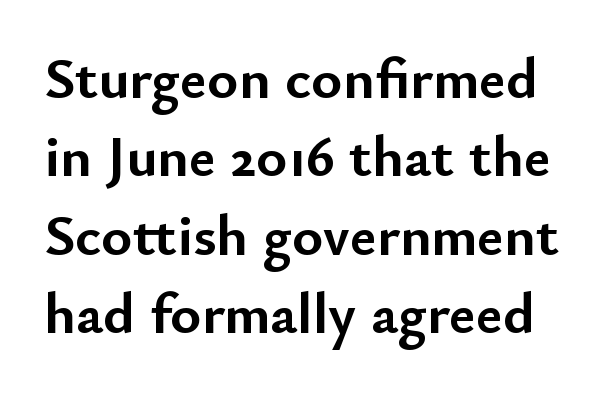
{"serif": "no", "italic": "no", "bold": "yes", "weight": "semibold", "width": "normal", "stroke_contrast": "low", "x_height": "small", "monospaced": "no", "underline": "no", "line_spacing": "normal", "line_spacing_ratio": 1.33, "letter_spacing": "normal", "letter_spacing_em": 0.0, "glyph_px": 59}
